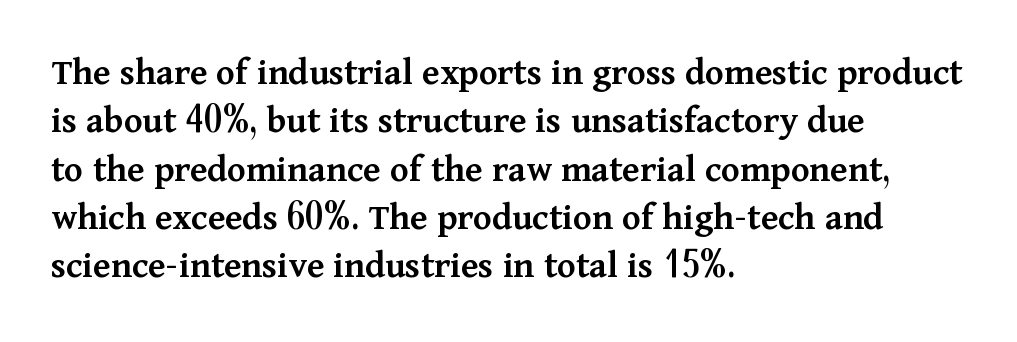
The image shows 39 px semibold serif type, upright; set left-aligned, line spacing 1.24x, normal letter spacing, not underlined; medium stroke contrast and a medium x-height.
